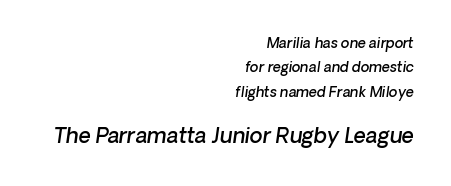
{"bold": "semi", "underline": "no", "align": "right", "line_spacing_ratio": 1.74, "letter_spacing": "normal", "letter_spacing_em": 0.0, "larger_block": "second", "size_ratio": 1.5, "glyph_px": 21}
